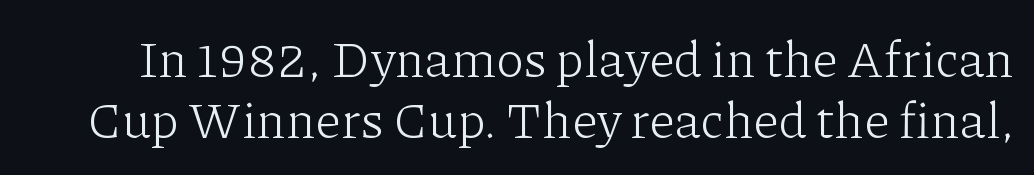
The characters are drawn with everyday or finer stroke widths. Short note: letters normally spaced. Yep, those are serifs on the letters. Every character sits straight up, as roman type does. The specimen omits any rule beneath the text block's lines.
